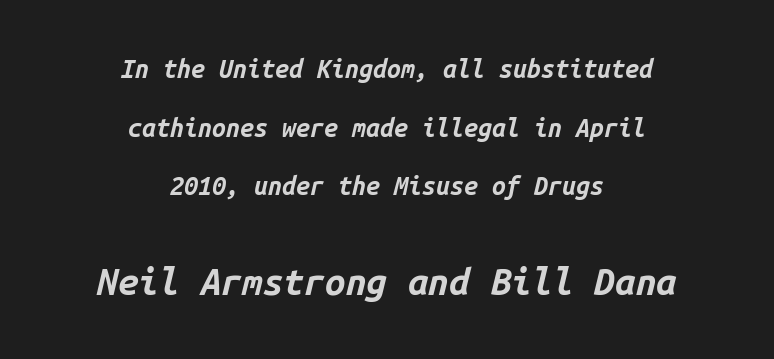
Q: Is the text bold? A: Yes.
Q: Is the text italic (slanted)? A: Yes, it leans right by about 14 degrees.
Q: Is the text underlined? A: No.
Q: How is the paragraph aligned? A: Centered.
Q: Is the spacing between letters normal or unusually wide? A: Normal.
Q: Is the spacing between lines tight, normal or loose? A: Loose.
Q: Which block of text is set in a larger size, the first (top) or the second (bottom)? A: The second (bottom) one.
Q: Width (condensed, normal, or wide)? A: Normal.
Q: Stroke contrast? A: Low.
Q: x-height? A: Medium.
Q: Monospaced? A: Yes.
